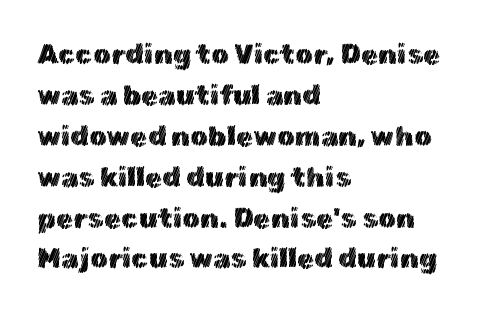
You could not count columns in this text — the font is proportionally spaced. These lines were composed using upright roman letters. Glance below the letters and you will spot only blank space. The tracking reads as untouched default to a designer's eye. These lines sit exactly where default settings would place them.
